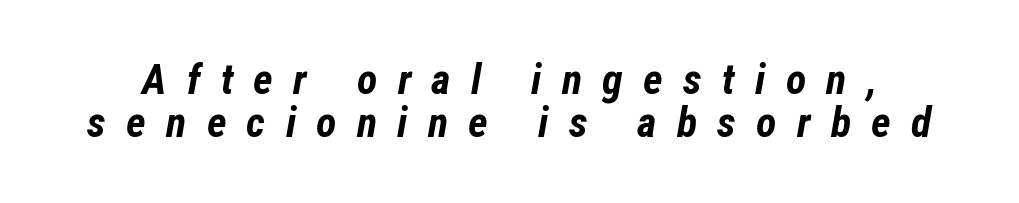
The gap between lines stays unmarked. These lines were composed using italics. This sample trades vertical openness for compactness between lines. Character widths vary here, with narrow letters taking less room than wide ones. Substantial extra tracking has been applied to these lines.
